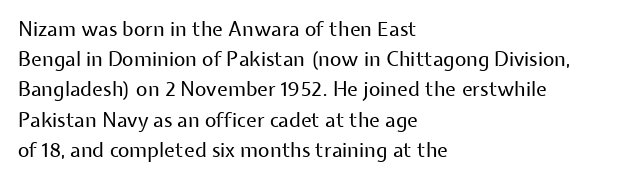
The image shows 20 px text type, upright; set left-aligned, normal line spacing (1.51x), normal letter spacing, not underlined.
